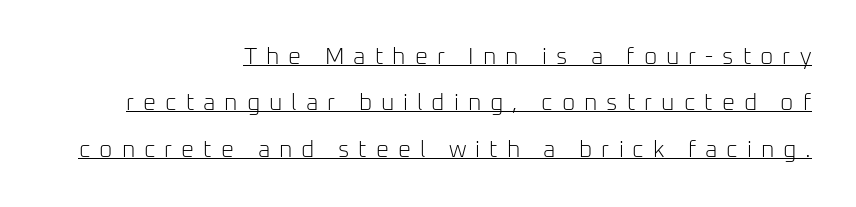
Vertical strokes here are truly vertical. This sample trades compactness for vertical openness between lines. Tracking value appears strongly positive — letters spread wide. Is there an underline? Yes — a line sits under the letters. If you drew a ruler down the right edge, every line would touch it.
